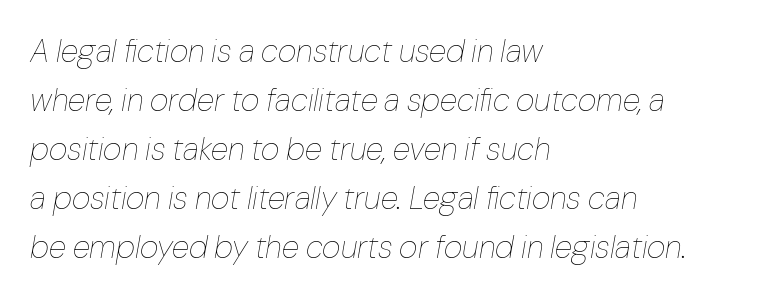
Q: Is the text bold? A: No.
Q: Is the text italic (slanted)? A: Yes, it leans right by about 10 degrees.
Q: Is the text underlined? A: No.
Q: How is the paragraph aligned? A: Left-aligned.
Q: Is the spacing between letters normal or unusually wide? A: Normal.
Q: Is the spacing between lines tight, normal or loose? A: Normal.
Q: Width (condensed, normal, or wide)? A: Normal.
Q: Stroke contrast? A: Low.
Q: x-height? A: Medium.
Q: Monospaced? A: No.
